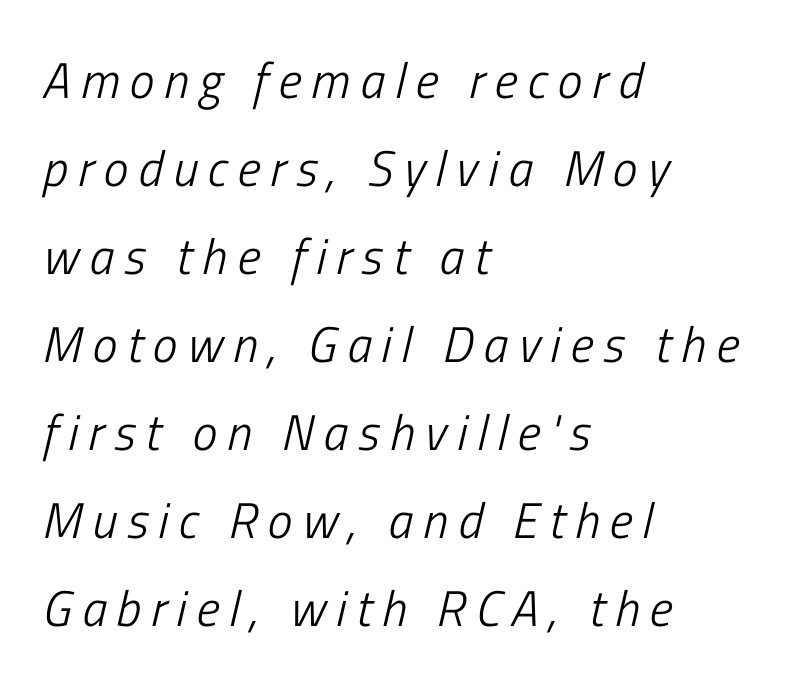
The image shows 50 px light, condensed type, italic (leaning right); set left-aligned, line spacing 1.76x, unusually wide letter spacing (+0.2 em), not underlined; low stroke contrast and a medium x-height.
